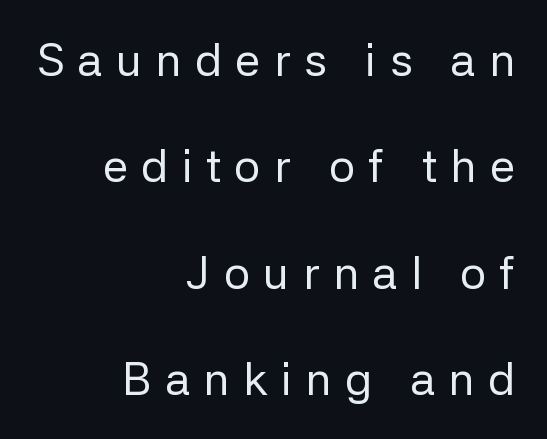
The lines in this sample share a right terminus and differ only in where they begin. Honestly, there is no underline to notice here at all. The face looks like a standard text weight, possibly lighter. Looks like regular typesetting: each glyph gets only the width it needs. The gaps between neighbouring characters are conspicuously large. Are there feet on the stems? There aren't — it's a sans.
